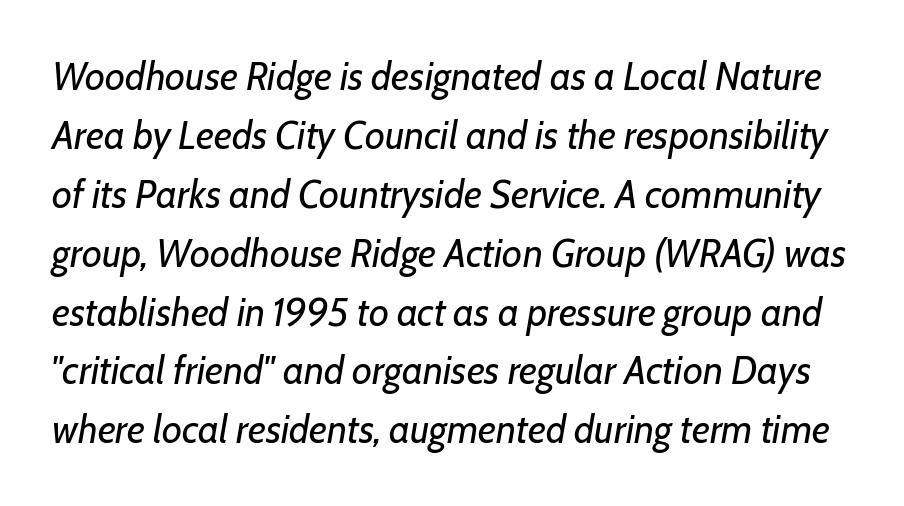
{"italic": "yes", "lean": "right", "slant_degrees": 7, "bold": "no", "weight": "regular", "width": "normal", "stroke_contrast": "low", "x_height": "medium", "monospaced": "no", "underline": "no", "line_spacing": "normal", "line_spacing_ratio": 1.51, "letter_spacing": "normal", "letter_spacing_em": 0.0, "glyph_px": 39}
